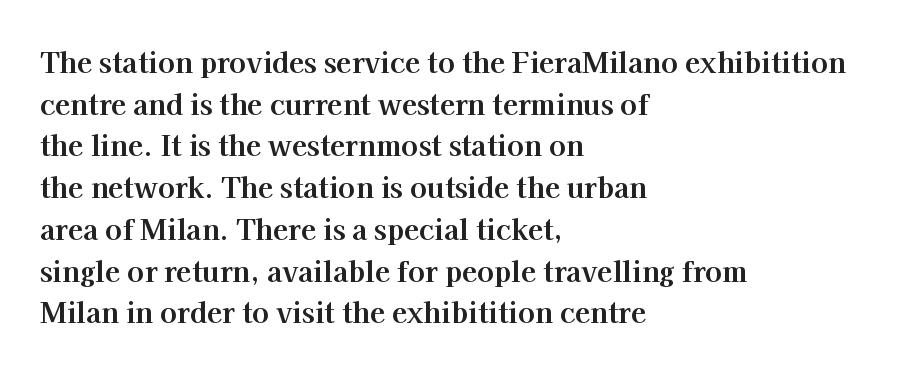
{"serif": "yes", "italic": "no", "bold": "yes", "weight": "bold", "width": "normal", "stroke_contrast": "high", "x_height": "medium", "monospaced": "no", "underline": "no", "align": "left", "line_spacing": "normal", "line_spacing_ratio": 1.49, "letter_spacing": "normal", "letter_spacing_em": 0.0, "glyph_px": 28}
